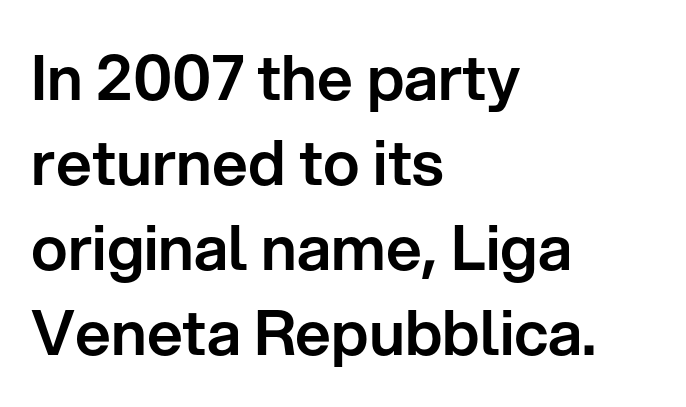
Q: Is the text italic (slanted)? A: No, it is upright.
Q: Is the typeface a serif or a sans-serif typeface? A: Sans-serif.
Q: Is the text underlined? A: No.
Q: How is the paragraph aligned? A: Left-aligned.
Q: Is the spacing between letters normal or unusually wide? A: Normal.
Q: Is the spacing between lines tight, normal or loose? A: Normal.
Q: Width (condensed, normal, or wide)? A: Normal.
Q: Stroke contrast? A: Low.
Q: x-height? A: Medium.
Q: Monospaced? A: No.
